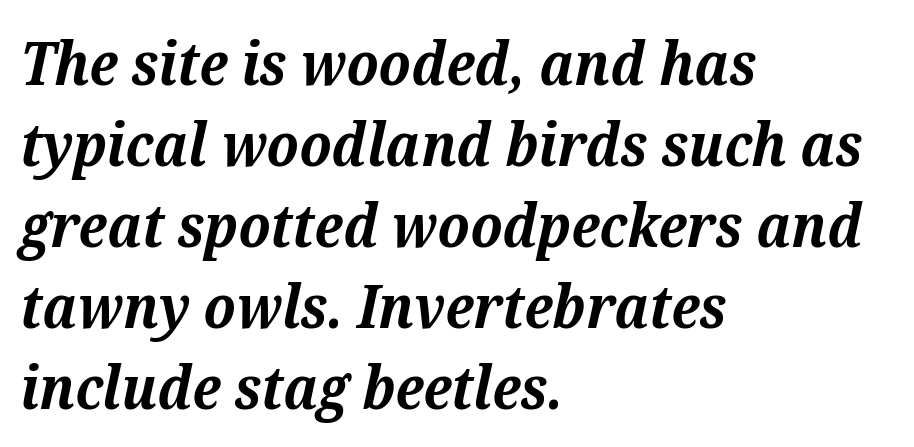
A bare baseline throughout the passage. The face used here has the dense, thick strokes of a bold. Emphasis-style slanted type is in use. Observe the serifs anchoring each vertical stroke in this sample. Does the copy run flush right? No — it runs flush left.
